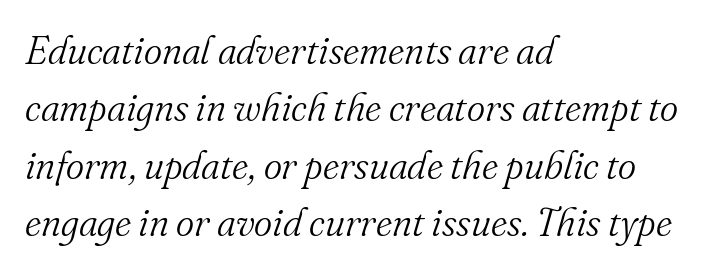
The image shows 39 px light serif type, italic (leaning right); set left-aligned, normal line spacing (1.47x), normal letter spacing, not underlined; medium stroke contrast and a small x-height.
